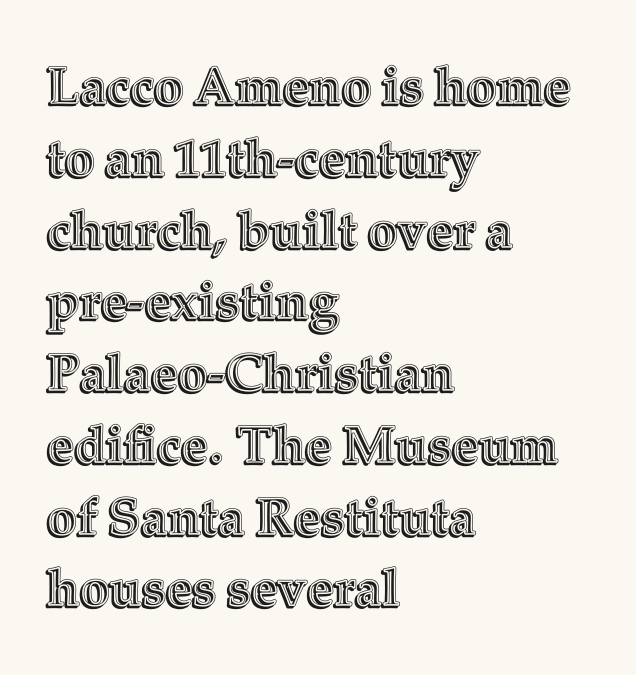
The image shows 52 px text type, upright; set left-aligned, normal line spacing (1.38x), normal letter spacing, not underlined; a medium x-height.
